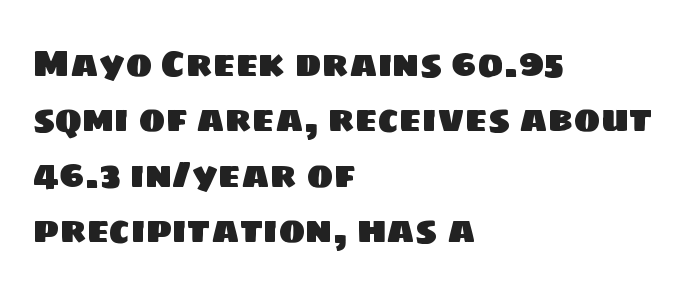
A typesetter would call this zero additional tracking. Each row of text sits above clean, open space. Reading down the column, the eye jumps a familiar distance to each next line. Think of a printed novel: that variable character pitch is what you see here.
